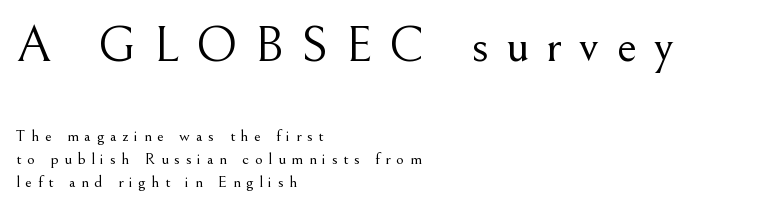
Q: Is the text bold? A: No.
Q: Is the text italic (slanted)? A: No, it is upright.
Q: Is the typeface a serif or a sans-serif typeface? A: Serif.
Q: Is the text underlined? A: No.
Q: How is the paragraph aligned? A: Left-aligned.
Q: Is the spacing between letters normal or unusually wide? A: Unusually wide.
Q: Is the spacing between lines tight, normal or loose? A: Normal.
Q: Which block of text is set in a larger size, the first (top) or the second (bottom)? A: The first (top) one.
Q: Width (condensed, normal, or wide)? A: Normal.
Q: Stroke contrast? A: Medium.
Q: x-height? A: Small.
Q: Monospaced? A: No.
